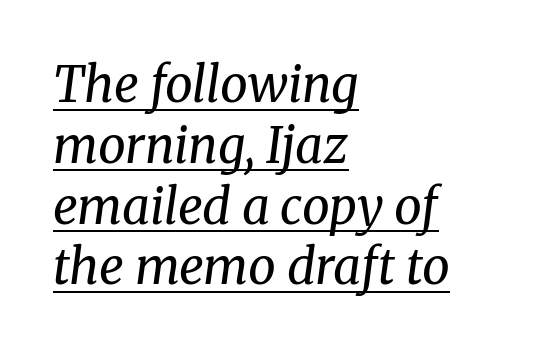
{"serif": "yes", "italic": "yes", "lean": "right", "slant_degrees": 8, "bold": "no", "weight": "regular", "width": "normal", "stroke_contrast": "medium", "x_height": "medium", "monospaced": "no", "underline": "yes", "align": "left", "line_spacing_ratio": 1.24, "letter_spacing": "normal", "letter_spacing_em": 0.0, "glyph_px": 49}
